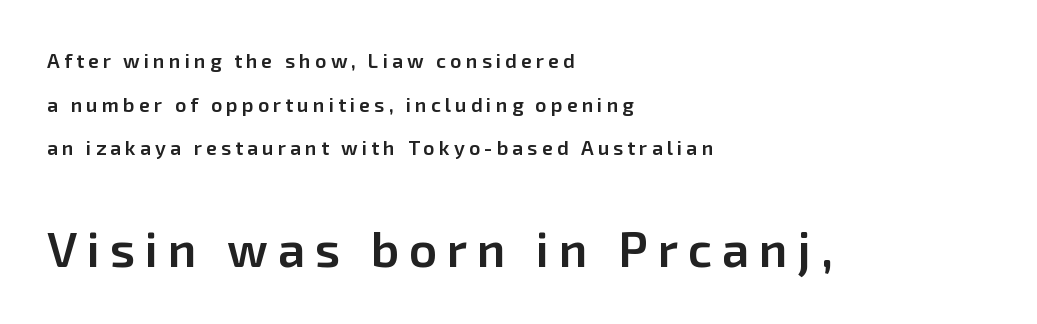
Q: Is the text bold? A: Semi-bold.
Q: Is the text italic (slanted)? A: No, it is upright.
Q: Is the typeface a serif or a sans-serif typeface? A: Sans-serif.
Q: Is the text underlined? A: No.
Q: How is the paragraph aligned? A: Left-aligned.
Q: Is the spacing between letters normal or unusually wide? A: Unusually wide.
Q: Is the spacing between lines tight, normal or loose? A: Loose.
Q: Which block of text is set in a larger size, the first (top) or the second (bottom)? A: The second (bottom) one.
Q: Width (condensed, normal, or wide)? A: Normal.
Q: Stroke contrast? A: Low.
Q: x-height? A: Medium.
Q: Monospaced? A: No.
